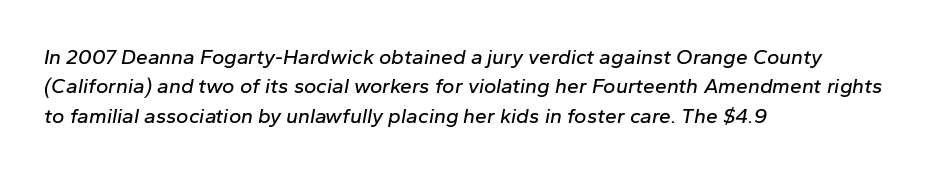
The image shows 21 px text type, italic (leaning right); set left-aligned, normal line spacing (1.4x), normal letter spacing, not underlined.
